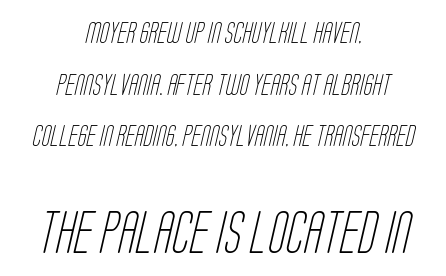
Think of a printed novel: that variable character pitch is what you see here. These lines are centered, leaving both edges ragged. Airy leading. The tracking reads as untouched default to a designer's eye. Only glyphs here, with clear space below each row.
